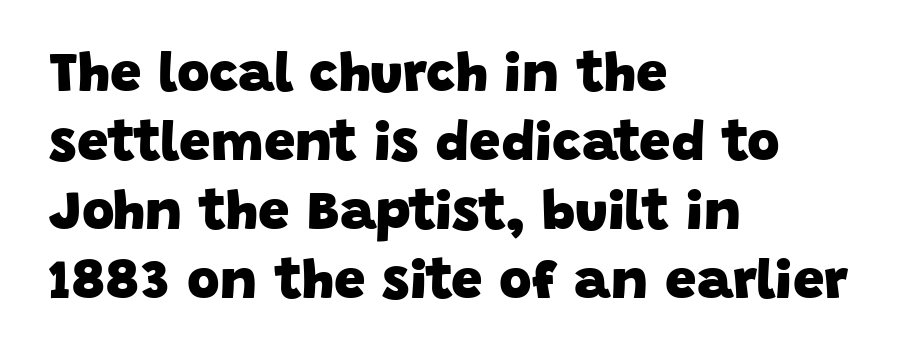
The image shows 56 px heavy sans-serif type; set left-aligned, line spacing 1.23x, normal letter spacing, not underlined; low stroke contrast and a large x-height.
